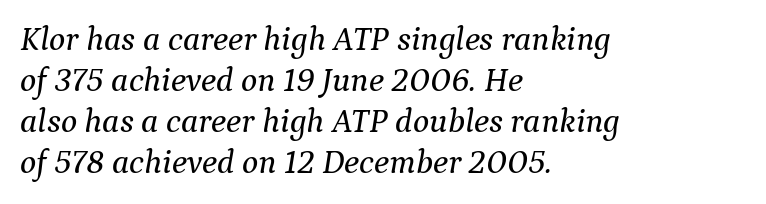
{"serif": "yes", "italic": "yes", "lean": "right", "slant_degrees": 9, "width": "normal", "stroke_contrast": "medium", "x_height": "medium", "monospaced": "no", "underline": "no", "align": "left", "line_spacing_ratio": 1.21, "letter_spacing": "normal", "letter_spacing_em": 0.0, "glyph_px": 34}
